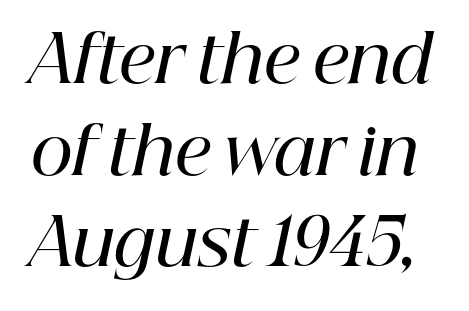
The image shows 65 px semibold serif type, italic (leaning right); set normal line spacing (1.41x), normal letter spacing, not underlined; high stroke contrast and a medium x-height.
